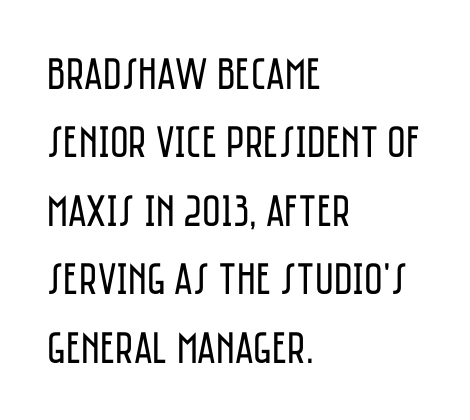
Q: Is the text bold? A: No.
Q: Is the text italic (slanted)? A: No, it is upright.
Q: Is the typeface a serif or a sans-serif typeface? A: Sans-serif.
Q: Is the text underlined? A: No.
Q: How is the paragraph aligned? A: Left-aligned.
Q: Is the spacing between letters normal or unusually wide? A: Normal.
Q: Is the spacing between lines tight, normal or loose? A: Normal.
Q: Width (condensed, normal, or wide)? A: Condensed.
Q: Stroke contrast? A: Low.
Q: x-height? A: Large.
Q: Monospaced? A: No.
